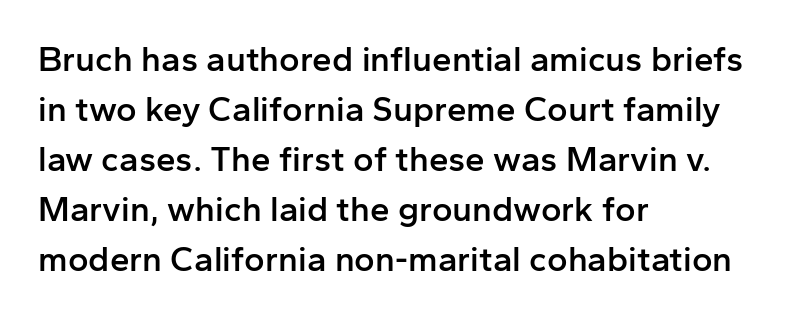
The space between consecutive lines is moderate. What stands out about the letter spacing? Nothing — it is the standard amount. Posture: upright roman. A typesetter would label this face a sans.
